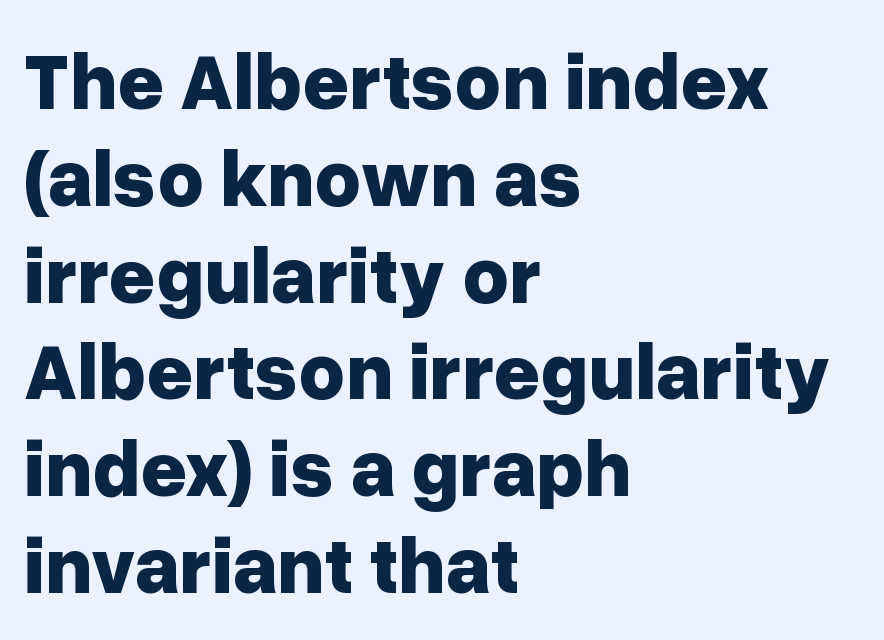
Q: Is the text bold? A: Yes.
Q: Is the text italic (slanted)? A: No, it is upright.
Q: Is the typeface a serif or a sans-serif typeface? A: Sans-serif.
Q: Is the text underlined? A: No.
Q: How is the paragraph aligned? A: Left-aligned.
Q: Is the spacing between letters normal or unusually wide? A: Normal.
Q: Width (condensed, normal, or wide)? A: Normal.
Q: Stroke contrast? A: Low.
Q: x-height? A: Medium.
Q: Monospaced? A: No.
